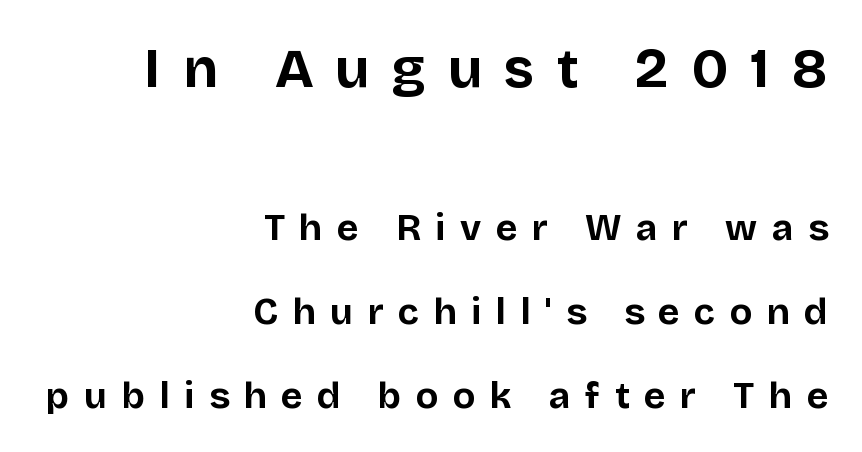
The passage shown stacks its lines with a broad gap. Examine the stroke ends and you'll find no serifs. Whoever set this made the first block the dominant, larger element. Do the letters lean? They stand straight.
